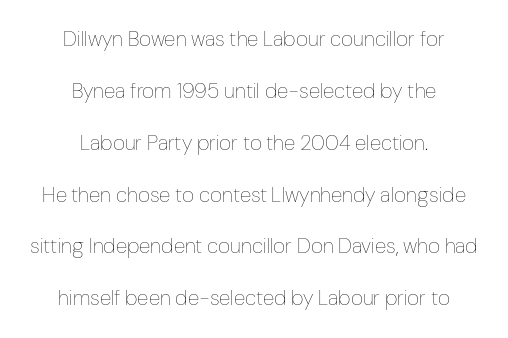
Q: Is the text bold? A: No.
Q: Is the text italic (slanted)? A: No, it is upright.
Q: Is the text underlined? A: No.
Q: How is the paragraph aligned? A: Centered.
Q: Is the spacing between letters normal or unusually wide? A: Normal.
Q: Is the spacing between lines tight, normal or loose? A: Loose.
